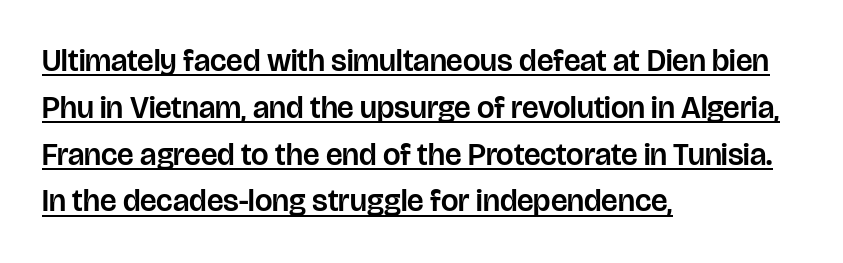
Reading down the block, your eye returns to a fixed left position each line. Compared with typical body copy, the letter spacing here is the same. These lines are rendered in a variable-pitch font. No italicization has been applied; the sample stays upright.
